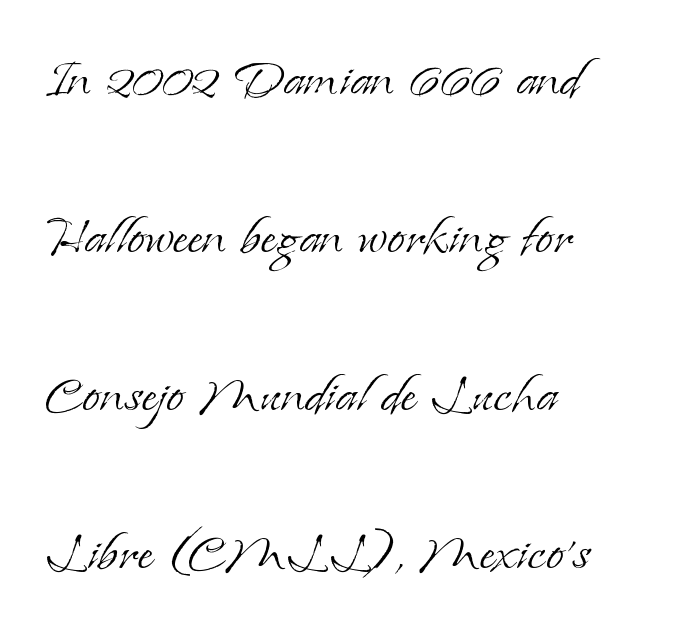
The image shows 65 px light serif type; set left-aligned, loose line spacing (2.43x), normal letter spacing, not underlined; low stroke contrast and a small x-height.
